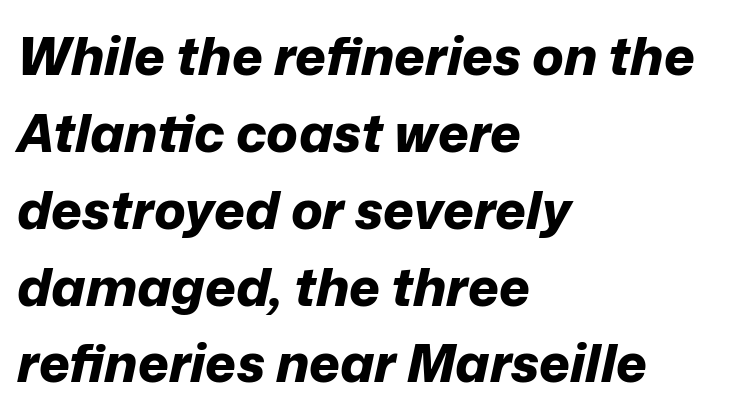
{"italic": "yes", "lean": "right", "slant_degrees": 12, "bold": "yes", "weight": "bold", "width": "normal", "stroke_contrast": "low", "x_height": "medium", "monospaced": "no", "underline": "no", "align": "left", "line_spacing": "normal", "line_spacing_ratio": 1.45, "letter_spacing": "normal", "letter_spacing_em": 0.0, "glyph_px": 53}
